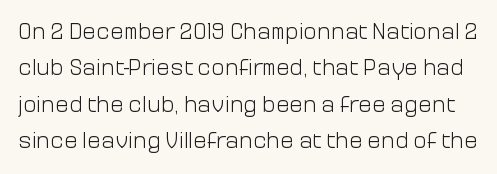
{"italic": "no", "bold": "no", "underline": "no", "line_spacing": "normal", "line_spacing_ratio": 1.58, "letter_spacing": "normal", "letter_spacing_em": 0.0, "glyph_px": 23}
